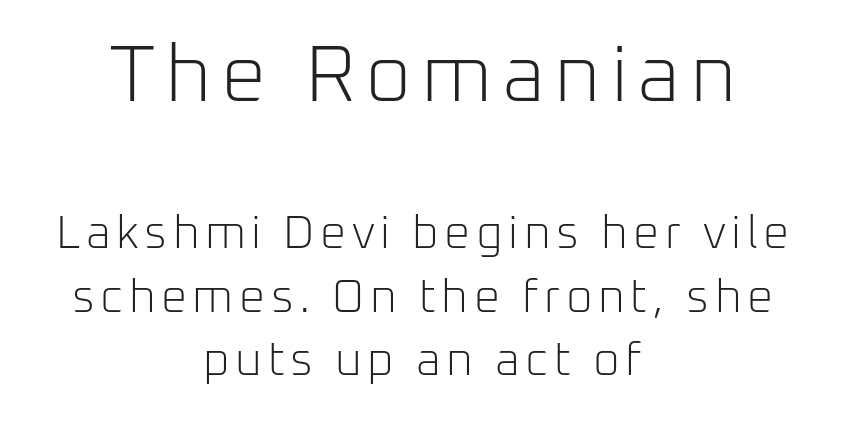
Nobody drew a line under any word here. Grotesque or geometric, the face here clearly has no serifs. Of the two passages, the one on top uses the larger point size. The axis of the letterforms is exactly vertical. Where is the straight margin? There isn't one; the lines are centered.
